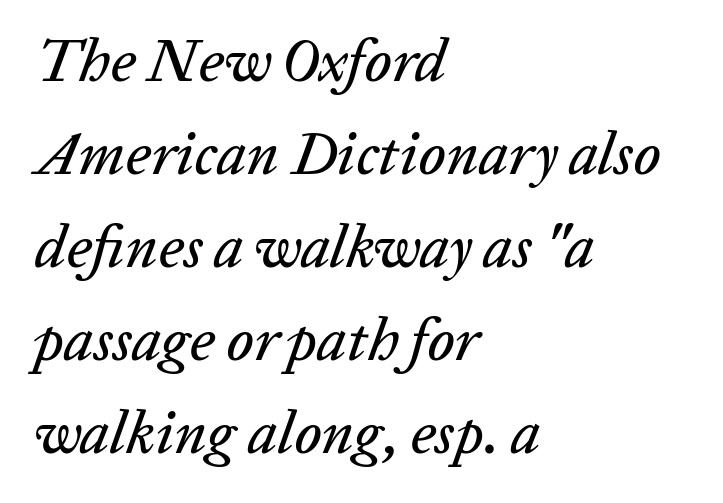
{"italic": "yes", "lean": "right", "slant_degrees": 20, "width": "normal", "stroke_contrast": "low", "x_height": "medium", "monospaced": "no", "underline": "no", "align": "left", "line_spacing": "normal", "line_spacing_ratio": 1.55, "letter_spacing": "normal", "letter_spacing_em": 0.0, "glyph_px": 60}
